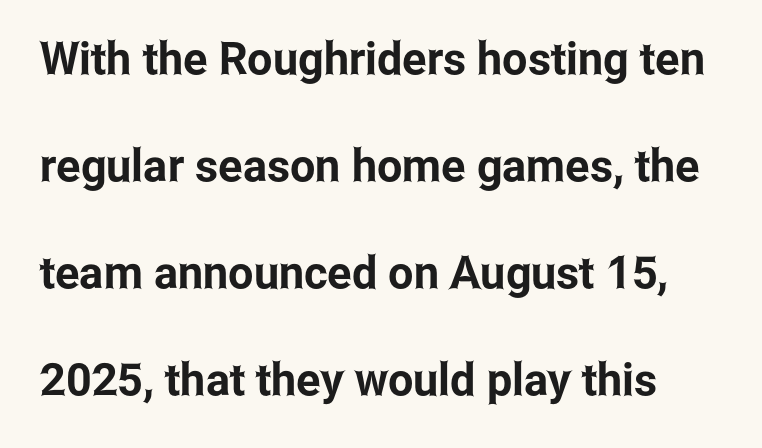
{"serif": "no", "italic": "no", "width": "condensed", "stroke_contrast": "low", "x_height": "medium", "monospaced": "no", "underline": "no", "line_spacing": "loose", "line_spacing_ratio": 2.38, "letter_spacing": "normal", "letter_spacing_em": 0.0, "glyph_px": 45}
